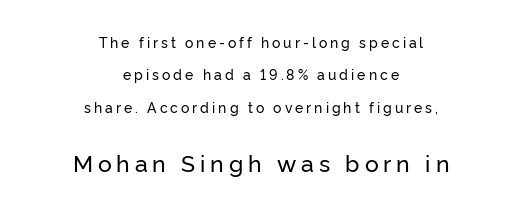
The passage shown stacks its lines with a broad gap. Loose tracking; the words dissolve into strings of separated letters. Does the copy run flush right? No — it is centered line by line. A bare baseline throughout the passage. The letters in the lower block stand taller than those in the block above.
